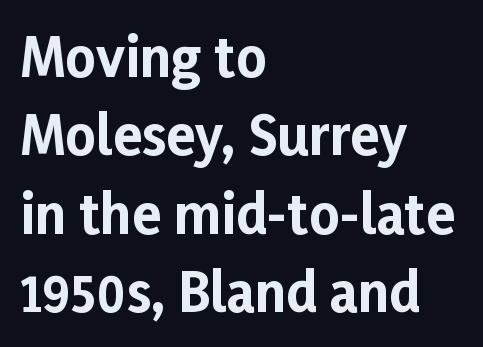
The image shows 53 px bold sans-serif type, upright; set left-aligned, normal line spacing (1.48x), normal letter spacing, not underlined; low stroke contrast and a medium x-height.
